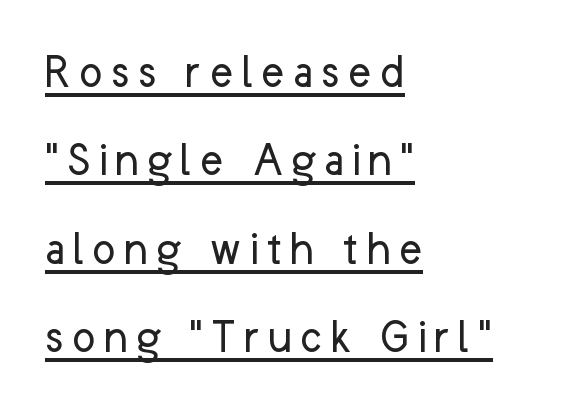
The image shows 50 px regular-weight sans-serif type, upright; set left-aligned, line spacing 1.77x, underlined; low stroke contrast and a medium x-height.
